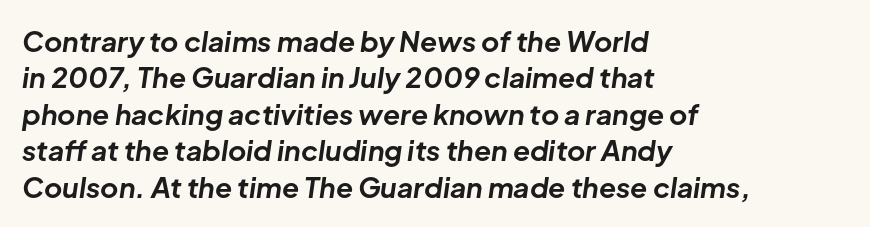
{"italic": "yes", "lean": "right", "slant_degrees": 8, "bold": "yes", "weight": "bold", "width": "normal", "stroke_contrast": "low", "x_height": "medium", "monospaced": "no", "underline": "no", "align": "left", "line_spacing": "normal", "line_spacing_ratio": 1.3, "letter_spacing": "normal", "letter_spacing_em": 0.0, "glyph_px": 28}
